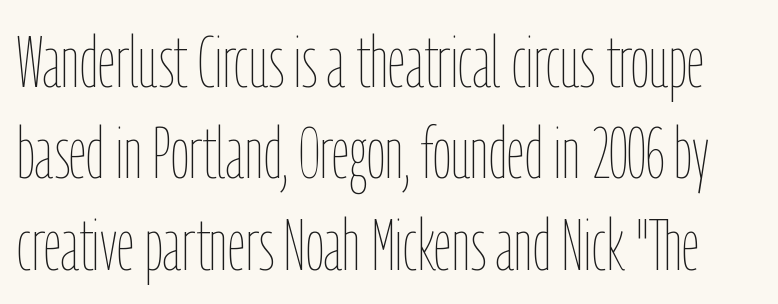
Q: Is the text bold? A: No.
Q: Is the text italic (slanted)? A: No, it is upright.
Q: Is the text underlined? A: No.
Q: Is the spacing between letters normal or unusually wide? A: Normal.
Q: Is the spacing between lines tight, normal or loose? A: Normal.
Q: Width (condensed, normal, or wide)? A: Condensed.
Q: Stroke contrast? A: Low.
Q: x-height? A: Medium.
Q: Monospaced? A: No.
